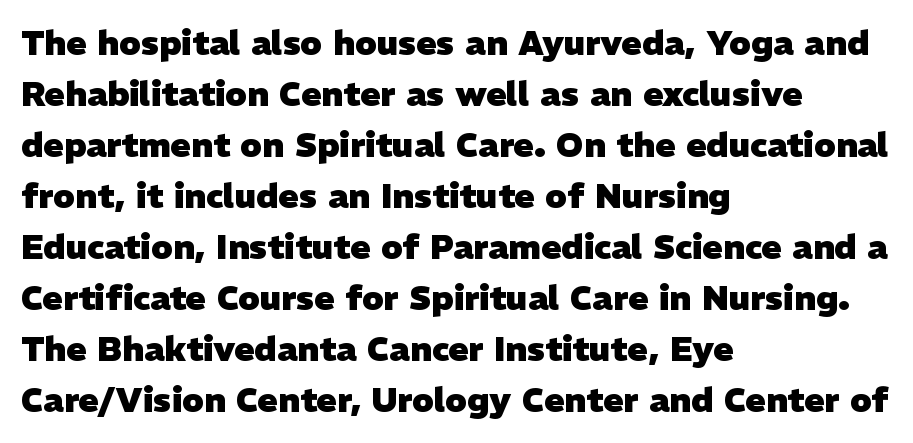
The image shows 34 px heavy sans-serif type; set left-aligned, normal line spacing (1.5x), normal letter spacing, not underlined; low stroke contrast and a medium x-height.
